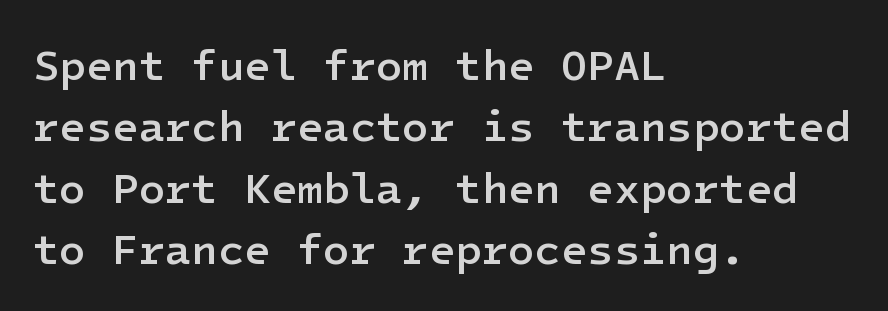
Q: Is the text bold? A: Semi-bold.
Q: Is the text italic (slanted)? A: No, it is upright.
Q: Is the typeface a serif or a sans-serif typeface? A: Sans-serif.
Q: Is the text underlined? A: No.
Q: How is the paragraph aligned? A: Left-aligned.
Q: Is the spacing between letters normal or unusually wide? A: Normal.
Q: Is the spacing between lines tight, normal or loose? A: Normal.
Q: Width (condensed, normal, or wide)? A: Normal.
Q: Stroke contrast? A: Low.
Q: x-height? A: Medium.
